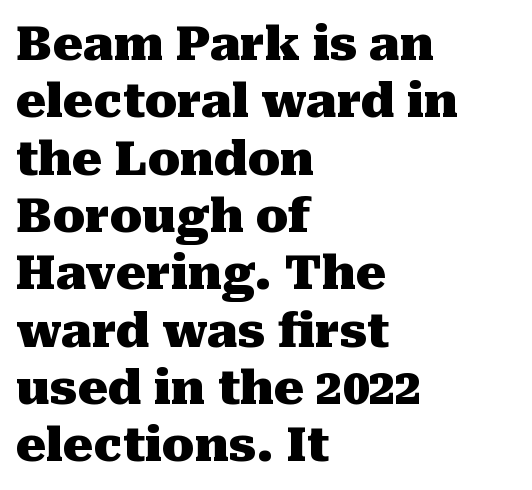
The image shows 47 px heavy serif type, upright; set left-aligned, line spacing 1.22x, normal letter spacing, not underlined; medium stroke contrast and a medium x-height.
